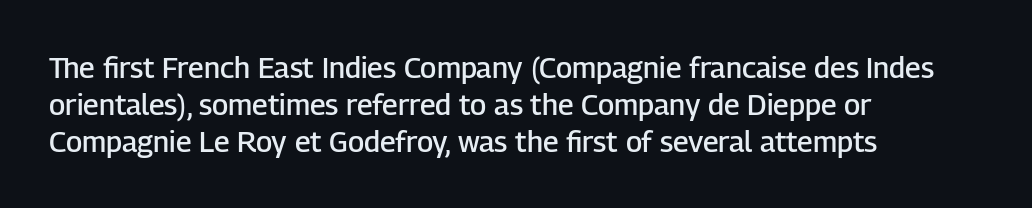
The image shows 29 px semibold sans-serif type, upright; set left-aligned, normal line spacing (1.27x), normal letter spacing, not underlined; low stroke contrast and a medium x-height.
